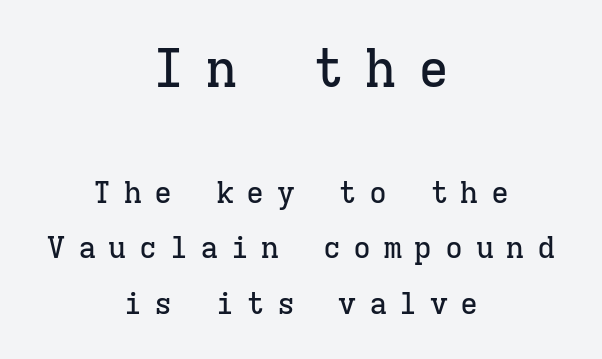
Q: Is the text italic (slanted)? A: No, it is upright.
Q: Is the typeface a serif or a sans-serif typeface? A: Serif.
Q: Is the text underlined? A: No.
Q: How is the paragraph aligned? A: Centered.
Q: Is the spacing between letters normal or unusually wide? A: Unusually wide.
Q: Which block of text is set in a larger size, the first (top) or the second (bottom)? A: The first (top) one.
Q: Width (condensed, normal, or wide)? A: Normal.
Q: Stroke contrast? A: Low.
Q: x-height? A: Medium.
Q: Monospaced? A: Yes.
